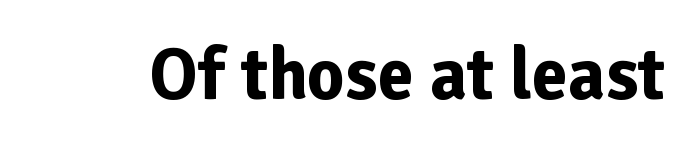
The image shows 73 px bold sans-serif type, upright; set normal letter spacing, not underlined; low stroke contrast and a medium x-height.
